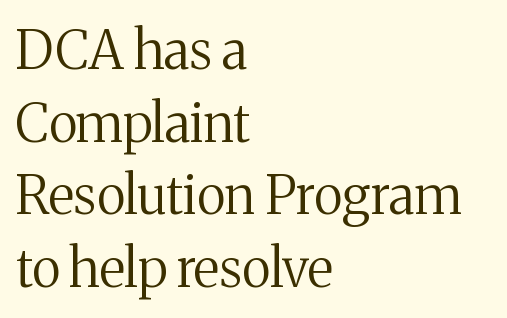
This block has exactly the height ordinary leading produces. Typeset ragged right — the left edge is the straight one. No extra ink here — the face is not bold. The specimen omits any rule beneath the text block's lines.
